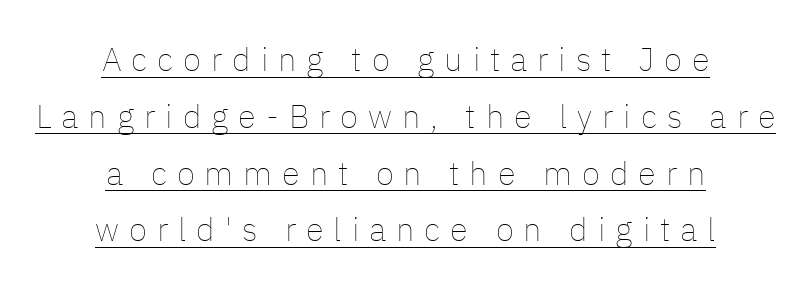
The image shows 33 px thin type, upright; set centered, line spacing 1.72x, unusually wide letter spacing (+0.3 em), underlined; low stroke contrast and a medium x-height.
